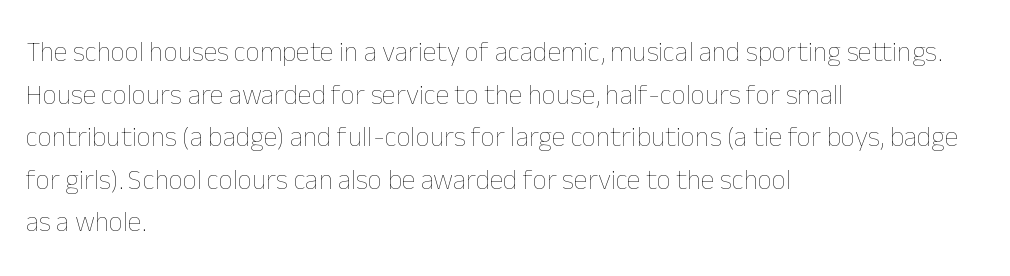
The image shows 28 px thin type, upright; set left-aligned, normal line spacing (1.52x), normal letter spacing, not underlined; low stroke contrast and a medium x-height.
